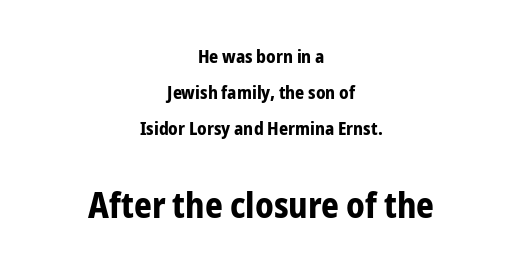
{"serif": "no", "italic": "no", "bold": "yes", "weight": "bold", "width": "condensed", "stroke_contrast": "low", "x_height": "medium", "monospaced": "no", "underline": "no", "align": "center", "line_spacing": "loose", "line_spacing_ratio": 2.01, "letter_spacing": "normal", "letter_spacing_em": 0.0, "larger_block": "second", "size_ratio": 1.94, "glyph_px": 35}
